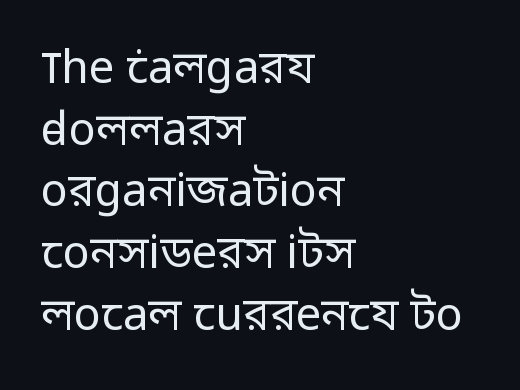
Q: Is the text bold? A: No.
Q: Is the text italic (slanted)? A: No, it is upright.
Q: Is the typeface a serif or a sans-serif typeface? A: Sans-serif.
Q: Is the text underlined? A: No.
Q: How is the paragraph aligned? A: Left-aligned.
Q: Is the spacing between letters normal or unusually wide? A: Normal.
Q: Is the spacing between lines tight, normal or loose? A: Normal.
Q: Width (condensed, normal, or wide)? A: Normal.
Q: Stroke contrast? A: Low.
Q: x-height? A: Medium.
Q: Monospaced? A: No.
